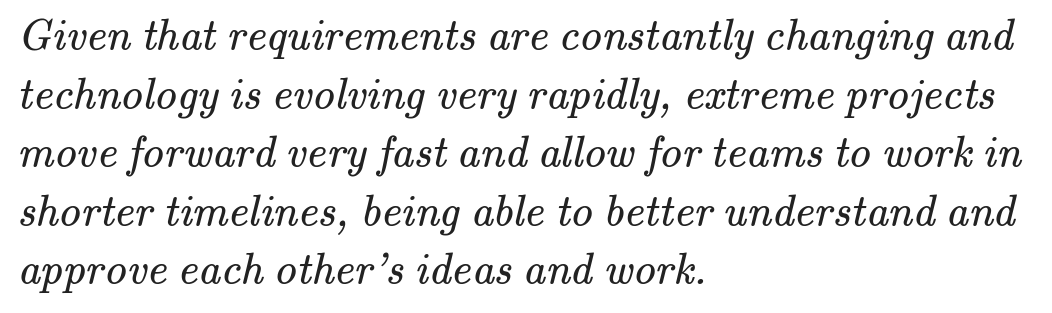
The image shows 44 px regular-weight serif type; set left-aligned, normal line spacing (1.33x), normal letter spacing, not underlined; medium stroke contrast and a small x-height.
